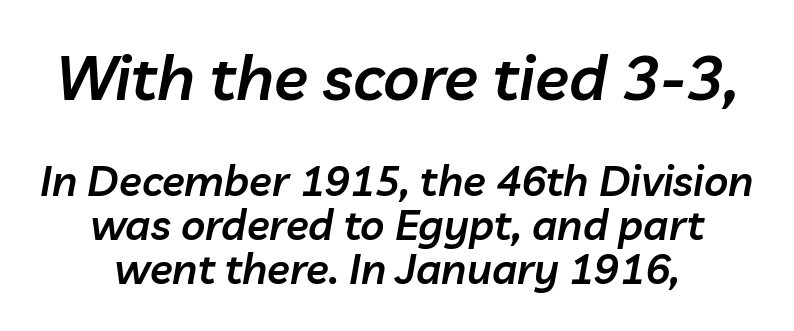
Q: Is the text bold? A: Semi-bold.
Q: Is the text italic (slanted)? A: Yes, it leans right by about 10 degrees.
Q: Is the text underlined? A: No.
Q: How is the paragraph aligned? A: Centered.
Q: Is the spacing between letters normal or unusually wide? A: Normal.
Q: Is the spacing between lines tight, normal or loose? A: Tight.
Q: Which block of text is set in a larger size, the first (top) or the second (bottom)? A: The first (top) one.
Q: Width (condensed, normal, or wide)? A: Normal.
Q: Stroke contrast? A: Low.
Q: x-height? A: Medium.
Q: Monospaced? A: No.
